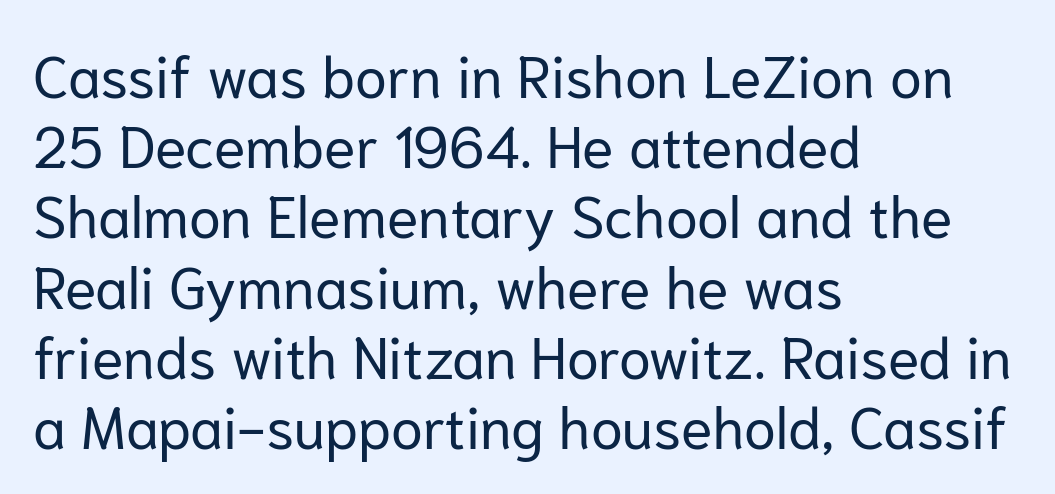
The letters advance in unequal steps, a hallmark of proportional type. The font's upright variant was chosen for this text. Does the copy run flush right? No — it runs flush left. This rendering employs a face without finishing strokes, i.e., a sans-serif. Nothing unusual about the tracking: characters are spaced as the font intends. Lines of text with bare space underneath.
